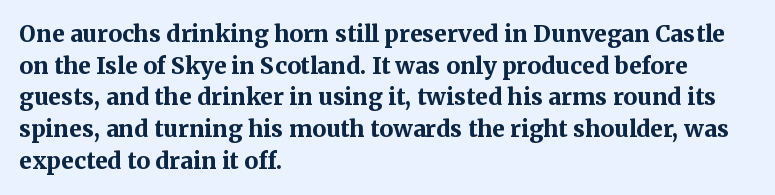
Q: Is the text bold? A: Yes.
Q: Is the text italic (slanted)? A: No, it is upright.
Q: Is the text underlined? A: No.
Q: How is the paragraph aligned? A: Left-aligned.
Q: Is the spacing between letters normal or unusually wide? A: Normal.
Q: Is the spacing between lines tight, normal or loose? A: Normal.
